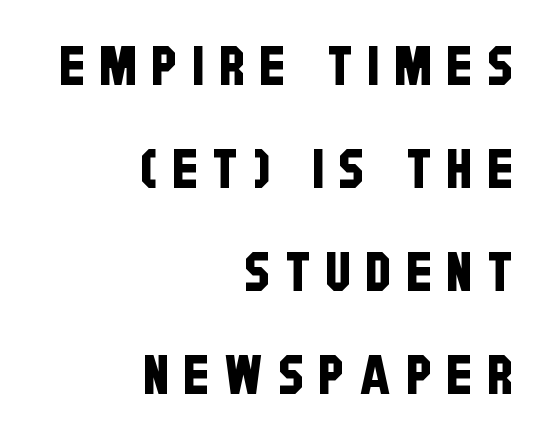
The rendering anchors every line to the right-hand side. The passage shown is typed in a proportional face where columns would drift. Letterform terminals end flat and unadorned throughout the passage. Observe the wide spacing: letters keep a clear distance from each other.
